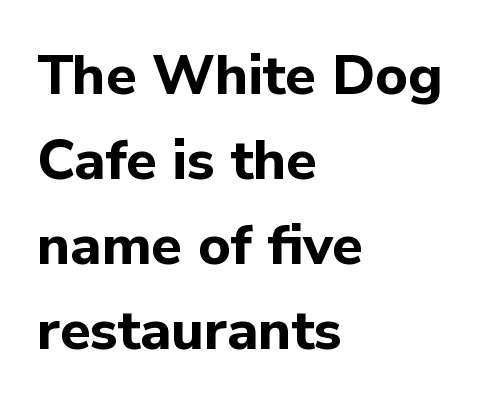
Q: Is the text bold? A: Yes.
Q: Is the text italic (slanted)? A: No, it is upright.
Q: Is the typeface a serif or a sans-serif typeface? A: Sans-serif.
Q: Is the text underlined? A: No.
Q: How is the paragraph aligned? A: Left-aligned.
Q: Is the spacing between letters normal or unusually wide? A: Normal.
Q: Is the spacing between lines tight, normal or loose? A: Normal.
Q: Width (condensed, normal, or wide)? A: Normal.
Q: Stroke contrast? A: Low.
Q: x-height? A: Medium.
Q: Monospaced? A: No.
